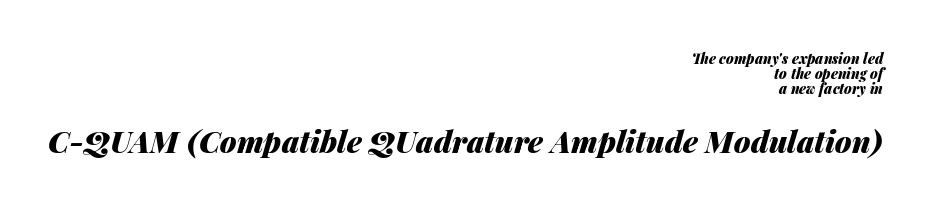
Q: Is the text bold? A: Yes.
Q: Is the text italic (slanted)? A: Yes, it leans right by about 14 degrees.
Q: Is the text underlined? A: No.
Q: How is the paragraph aligned? A: Right-aligned.
Q: Is the spacing between letters normal or unusually wide? A: Normal.
Q: Is the spacing between lines tight, normal or loose? A: Tight.
Q: Which block of text is set in a larger size, the first (top) or the second (bottom)? A: The second (bottom) one.
Q: Width (condensed, normal, or wide)? A: Normal.
Q: Stroke contrast? A: Medium.
Q: x-height? A: Medium.
Q: Monospaced? A: No.
